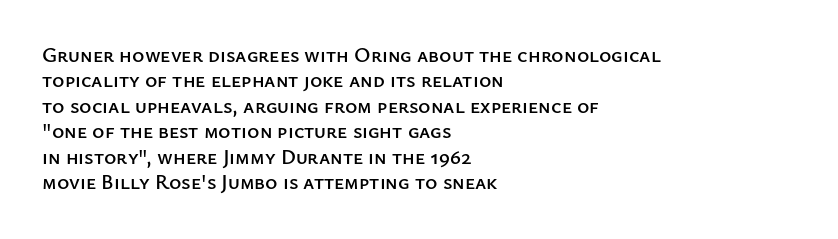
Short and long lines alike share a common starting point at left. Letters rest on an invisible, unmarked baseline. No extra tracking has been applied to these lines. Is there any slant? The stems are plumb.
